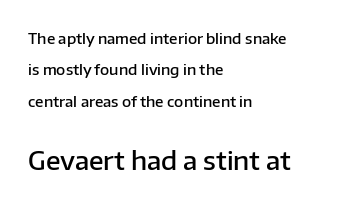
{"italic": "no", "bold": "semi", "underline": "no", "align": "left", "line_spacing": "loose", "line_spacing_ratio": 2.1, "letter_spacing": "normal", "letter_spacing_em": 0.0, "larger_block": "second", "size_ratio": 1.73, "glyph_px": 26}
